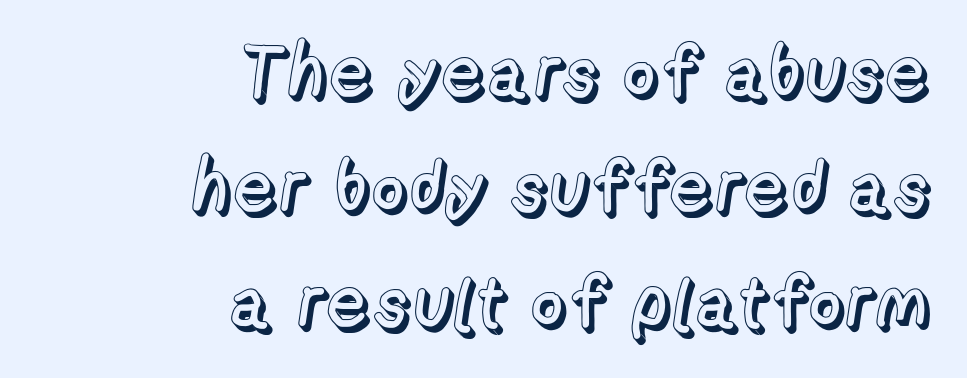
Q: Is the text italic (slanted)? A: Yes.
Q: Is the text underlined? A: No.
Q: How is the paragraph aligned? A: Right-aligned.
Q: Is the spacing between letters normal or unusually wide? A: Normal.
Q: Is the spacing between lines tight, normal or loose? A: Normal.
Q: Width (condensed, normal, or wide)? A: Normal.
Q: x-height? A: Medium.
Q: Monospaced? A: No.
